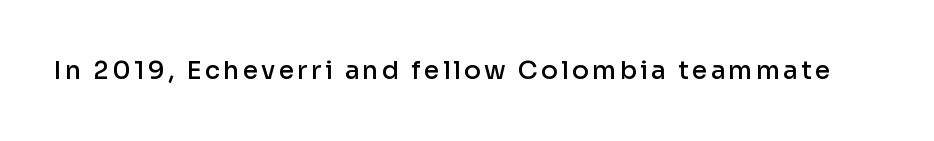
Each row of text sits above clean, open space. The strokes are fattened partway — semibold, not bold. Italic? Not at all — the glyphs are vertical.
